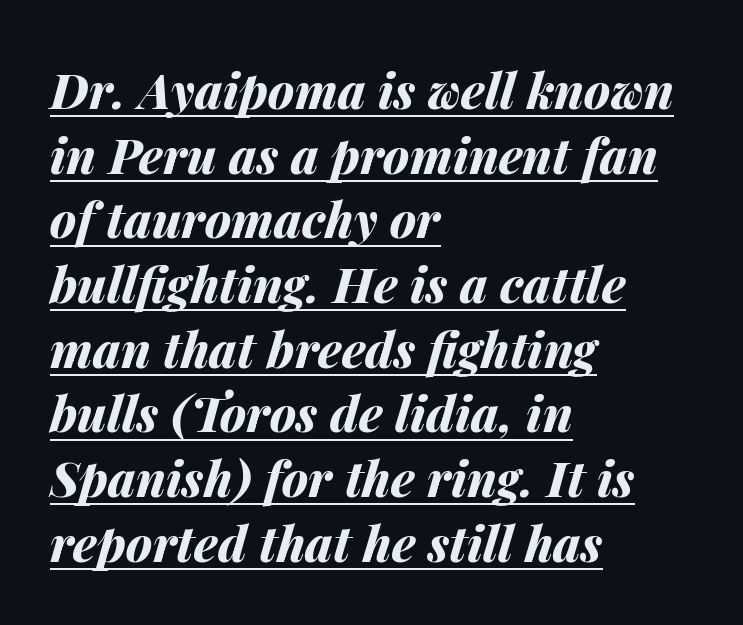
The image shows 49 px bold type, italic (leaning right); set left-aligned, normal line spacing (1.32x), normal letter spacing, underlined; medium stroke contrast and a medium x-height.
